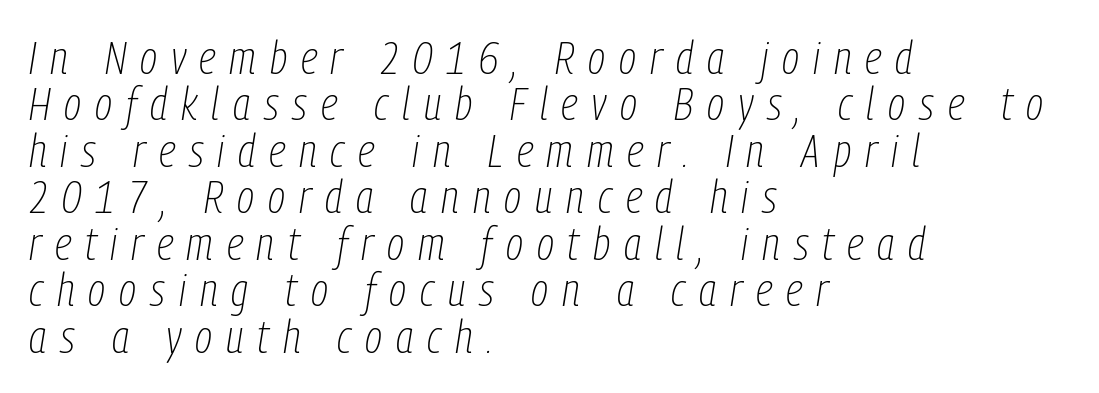
Q: Is the text bold? A: No.
Q: Is the text italic (slanted)? A: Yes, it leans right by about 9 degrees.
Q: Is the text underlined? A: No.
Q: How is the paragraph aligned? A: Left-aligned.
Q: Is the spacing between letters normal or unusually wide? A: Unusually wide.
Q: Is the spacing between lines tight, normal or loose? A: Tight.
Q: Width (condensed, normal, or wide)? A: Condensed.
Q: Stroke contrast? A: Low.
Q: x-height? A: Medium.
Q: Monospaced? A: No.
